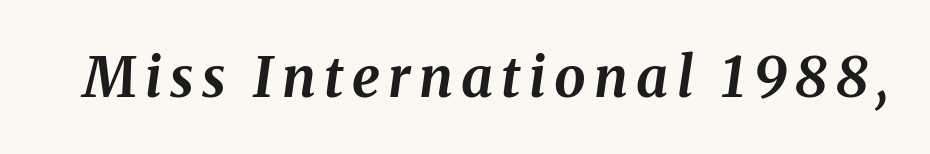
Characters are canted at an angle relative to the baseline's perpendicular. Is this a fixed-width face? No — the glyphs have proportional, varying widths. Strong, thick strokes mark this as bold type. Glance below the letters and you will spot only blank space.
